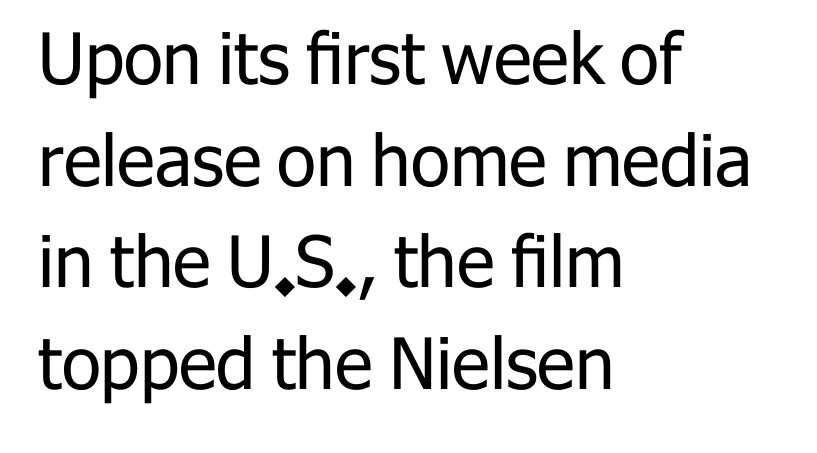
{"serif": "no", "italic": "no", "bold": "no", "weight": "regular", "width": "normal", "stroke_contrast": "low", "x_height": "medium", "monospaced": "no", "underline": "no", "align": "left", "line_spacing": "normal", "line_spacing_ratio": 1.43, "letter_spacing": "normal", "letter_spacing_em": 0.0, "glyph_px": 71}
